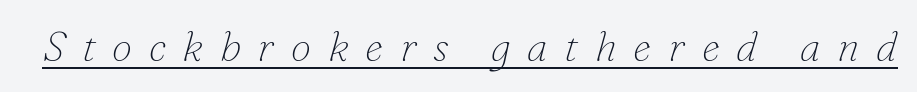
Inter-character spacing is expanded well beyond the font's built-in metrics. Honestly, the underline is the first thing you notice here. Unlike a clean sans, this face finishes its strokes with serifs. Weight: in the light-to-regular range. Varying glyph widths throughout — classic text-font behaviour.
